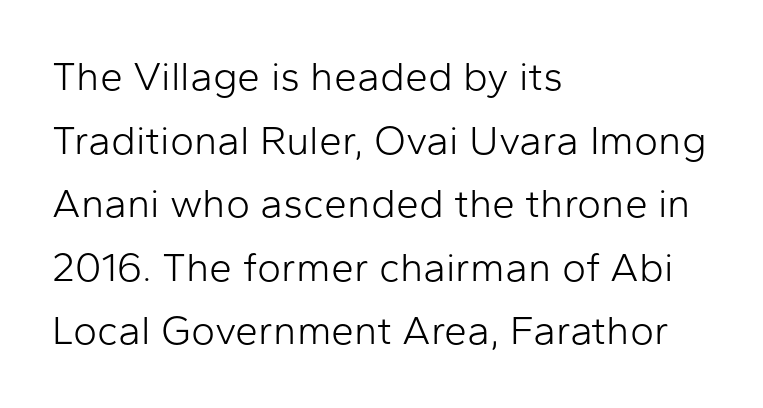
{"serif": "no", "italic": "no", "bold": "no", "weight": "light", "width": "normal", "stroke_contrast": "low", "x_height": "medium", "monospaced": "no", "underline": "no", "align": "left", "line_spacing": "normal", "line_spacing_ratio": 1.55, "letter_spacing": "normal", "letter_spacing_em": 0.0, "glyph_px": 41}
